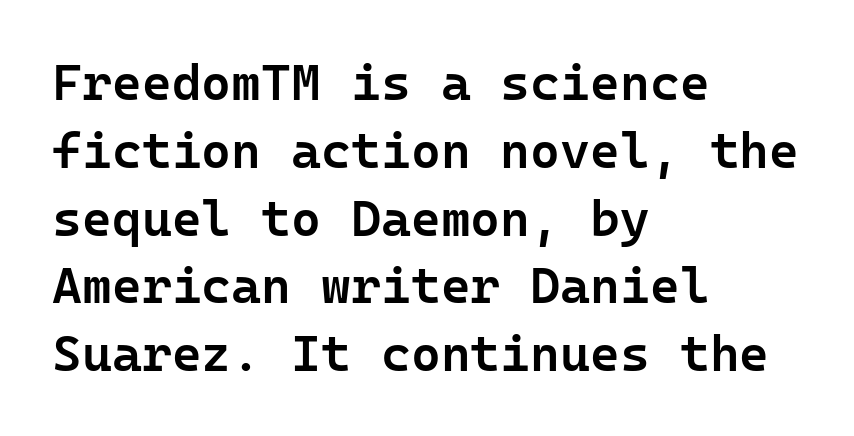
The image shows 51 px semibold sans-serif type, upright; set left-aligned, normal line spacing (1.33x), normal letter spacing, not underlined; low stroke contrast and a medium x-height.
